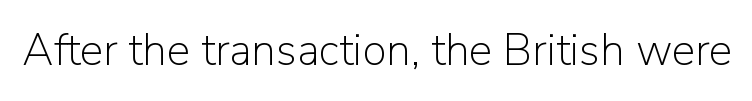
{"serif": "no", "italic": "no", "bold": "no", "weight": "light", "width": "normal", "stroke_contrast": "low", "x_height": "medium", "monospaced": "no", "underline": "no", "letter_spacing": "normal", "letter_spacing_em": 0.0, "glyph_px": 44}
